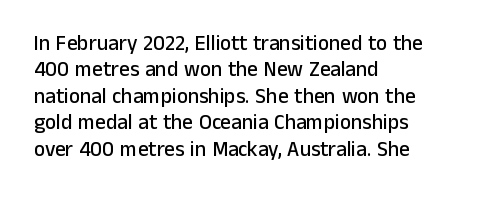
Q: Is the text italic (slanted)? A: No, it is upright.
Q: Is the text underlined? A: No.
Q: How is the paragraph aligned? A: Left-aligned.
Q: Is the spacing between letters normal or unusually wide? A: Normal.
Q: Is the spacing between lines tight, normal or loose? A: Normal.
